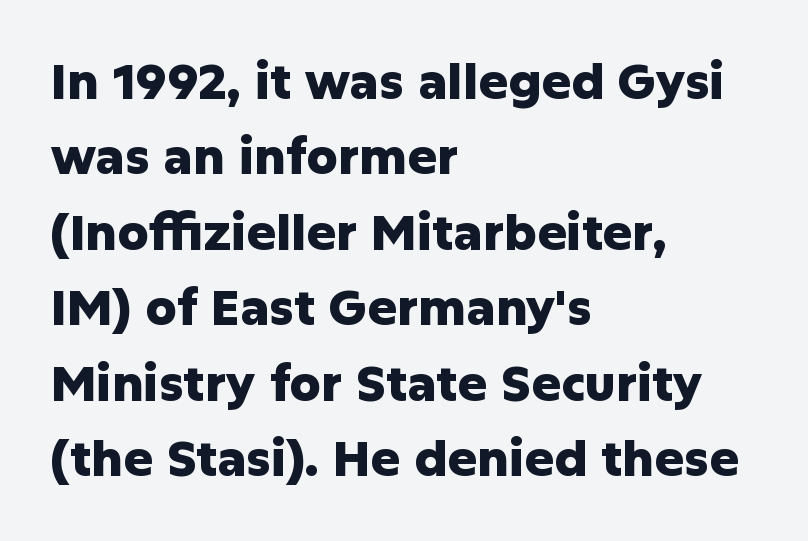
Unlike italic type, these characters show no tilt at all. Whoever set this chose a conventional vertical rhythm. The space directly below the letters is spotless. Character widths vary here, with narrow letters taking less room than wide ones. Every row of glyphs begins at an identical x-position on the left. Stroke thickness is high; the sample reads as a true bold.
